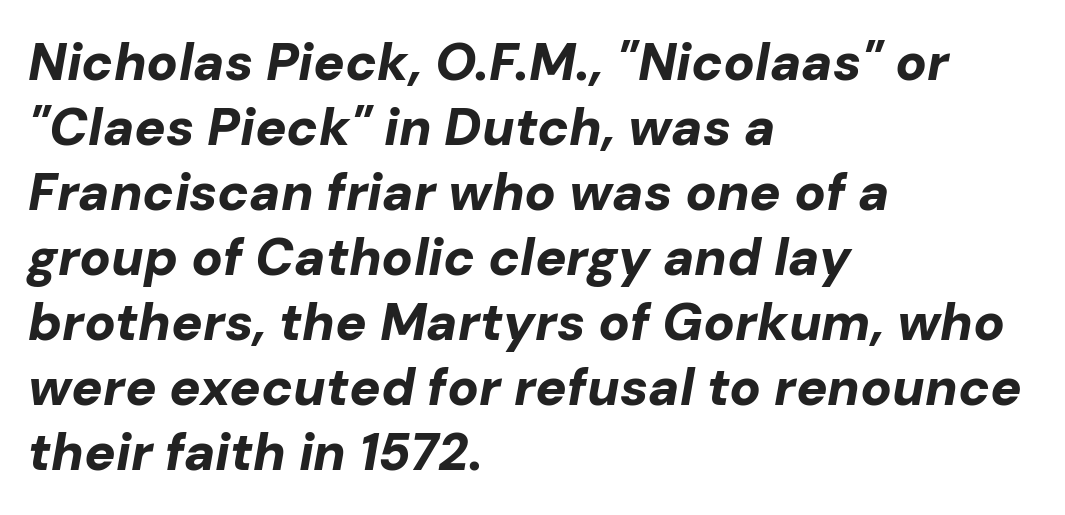
This rendering features lettering with no underline. The tracking reads as untouched default to a designer's eye. The passage shown is emphatically bold. The axis of the letterforms is tilted away from vertical. The letters advance in unequal steps, a hallmark of proportional type.
